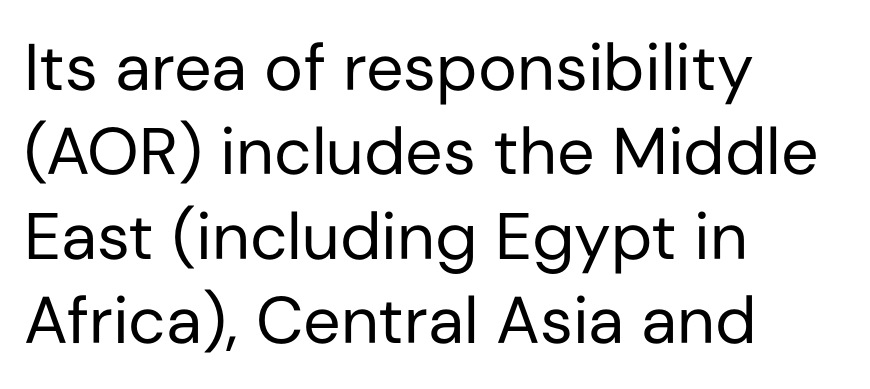
The image shows 66 px regular-weight sans-serif type, upright; set left-aligned, normal line spacing (1.28x), normal letter spacing, not underlined; low stroke contrast and a medium x-height.
